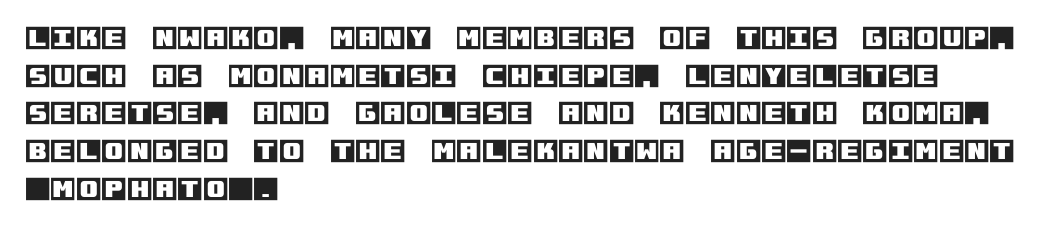
The image shows 26 px text type, upright; set left-aligned, normal line spacing (1.45x), normal letter spacing, not underlined.
